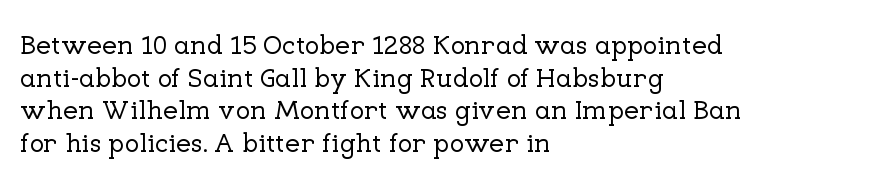
Q: Is the text italic (slanted)? A: No, it is upright.
Q: Is the text underlined? A: No.
Q: How is the paragraph aligned? A: Left-aligned.
Q: Is the spacing between letters normal or unusually wide? A: Normal.
